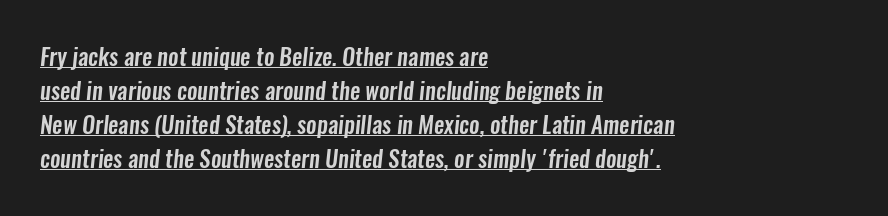
The image shows 23 px text type; set left-aligned, normal line spacing (1.48x), normal letter spacing, underlined.
